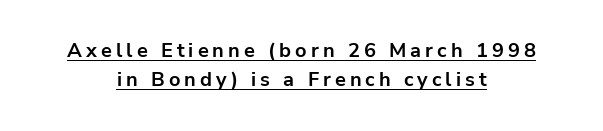
Glance below the letters and you will spot a drawn line. The rendering positions every line midway between the sides. Every character sits straight up, as roman type does. This sample uses expanded letter spacing, leaving extra air between glyphs. The letters are bold, with thick, heavy strokes. The lines sit at an ordinary, default distance from one another.
